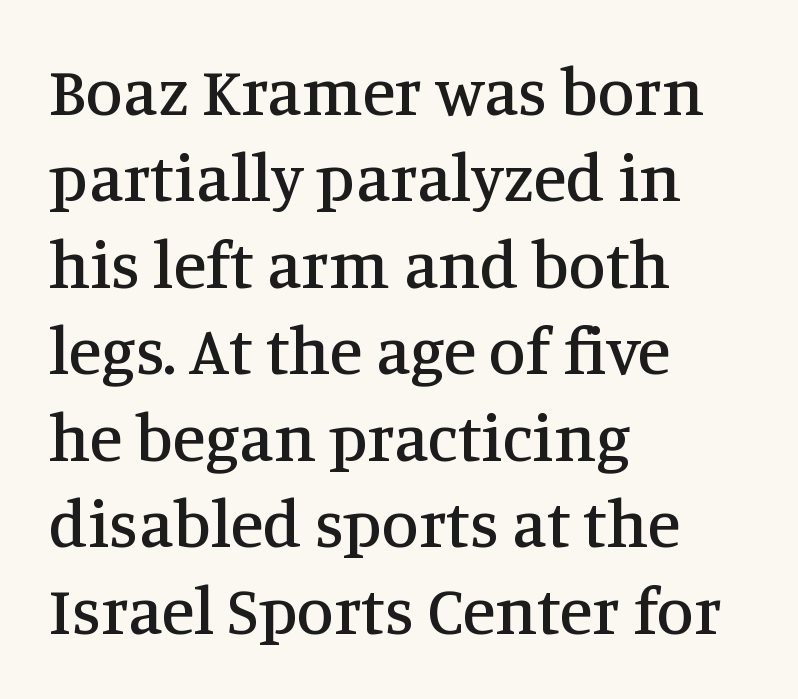
The image shows 67 px serif type, upright; set left-aligned, normal line spacing (1.29x), normal letter spacing, not underlined; medium stroke contrast and a large x-height.
